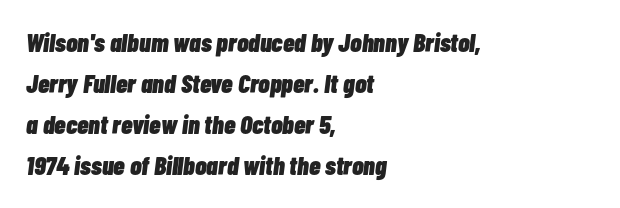
These lines were composed using italics. The letterforms sit shoulder to shoulder at normal distance. Only glyphs here, with clear space below each row. Reading down the block, your eye returns to a fixed left position each line.
